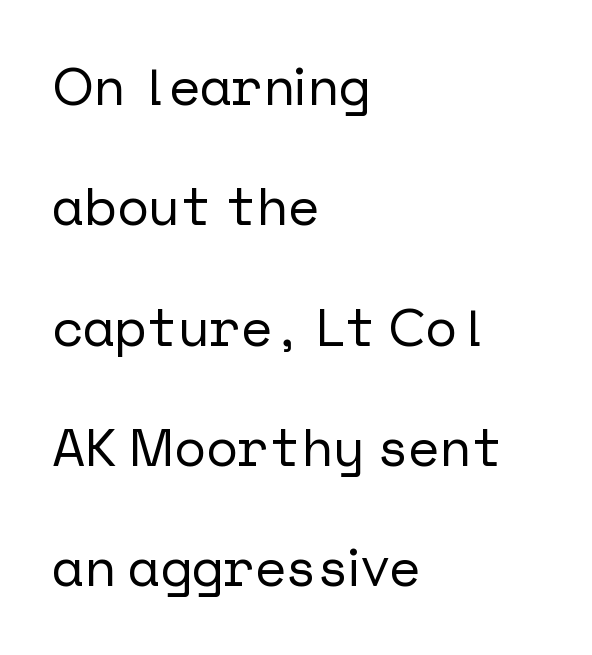
{"serif": "no", "italic": "no", "width": "normal", "stroke_contrast": "low", "x_height": "medium", "underline": "no", "align": "left", "line_spacing": "loose", "line_spacing_ratio": 2.27, "letter_spacing": "normal", "letter_spacing_em": 0.0, "glyph_px": 53}
